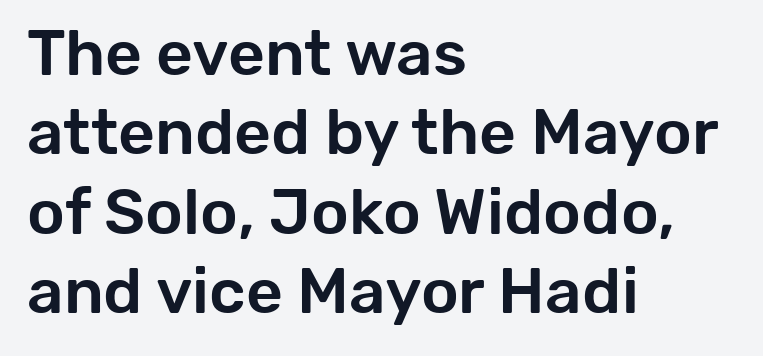
{"serif": "no", "italic": "no", "width": "normal", "stroke_contrast": "low", "x_height": "medium", "monospaced": "no", "underline": "no", "align": "left", "line_spacing_ratio": 1.24, "letter_spacing": "normal", "letter_spacing_em": 0.0, "glyph_px": 64}
